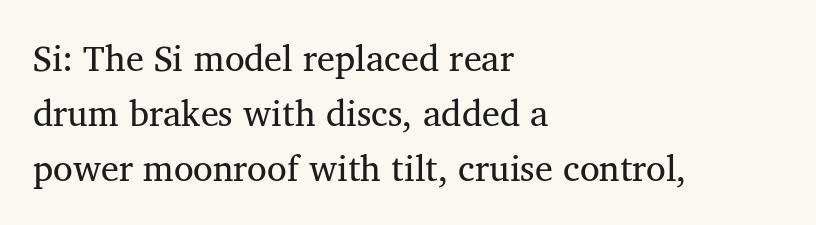
Q: Is the text bold? A: No.
Q: Is the text italic (slanted)? A: No, it is upright.
Q: Is the typeface a serif or a sans-serif typeface? A: Serif.
Q: Is the text underlined? A: No.
Q: How is the paragraph aligned? A: Left-aligned.
Q: Is the spacing between letters normal or unusually wide? A: Normal.
Q: Is the spacing between lines tight, normal or loose? A: Normal.
Q: Width (condensed, normal, or wide)? A: Normal.
Q: Stroke contrast? A: Medium.
Q: x-height? A: Medium.
Q: Monospaced? A: No.
